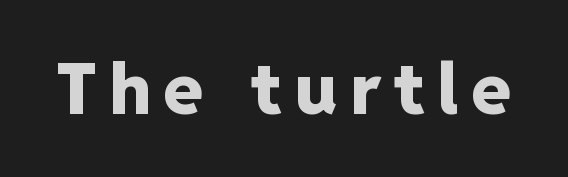
The image shows 71 px heavy sans-serif type, upright; set not underlined; low stroke contrast and a medium x-height.
